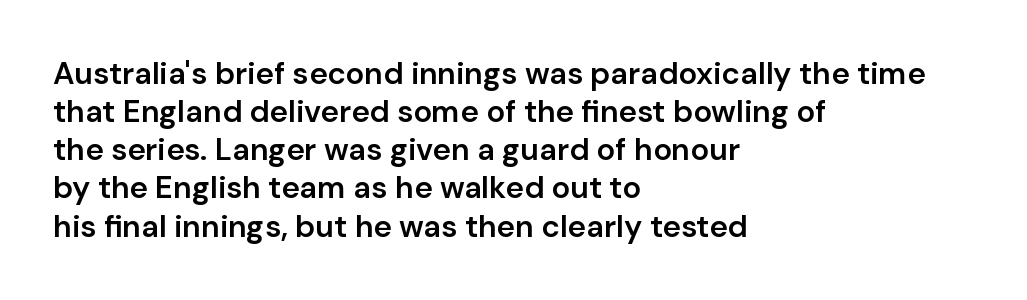
The image shows 31 px semibold sans-serif type, upright; set left-aligned, line spacing 1.23x, normal letter spacing, not underlined; low stroke contrast and a medium x-height.
